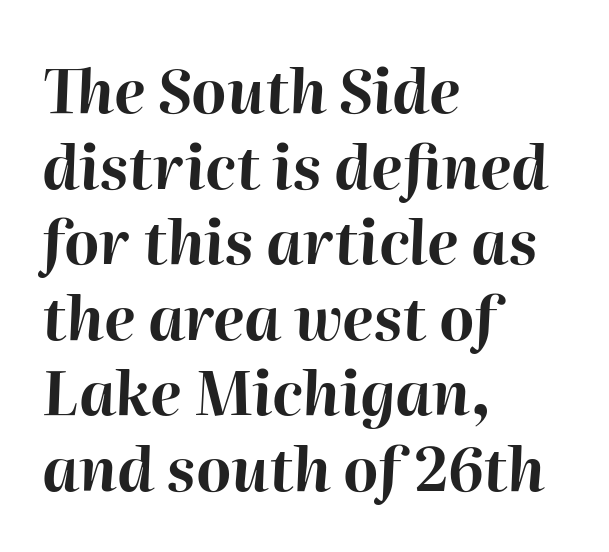
Q: Is the text bold? A: Yes.
Q: Is the text italic (slanted)? A: Yes, it leans right by about 2 degrees.
Q: Is the text underlined? A: No.
Q: How is the paragraph aligned? A: Left-aligned.
Q: Is the spacing between letters normal or unusually wide? A: Normal.
Q: Is the spacing between lines tight, normal or loose? A: Normal.
Q: Width (condensed, normal, or wide)? A: Normal.
Q: Stroke contrast? A: High.
Q: x-height? A: Medium.
Q: Monospaced? A: No.
